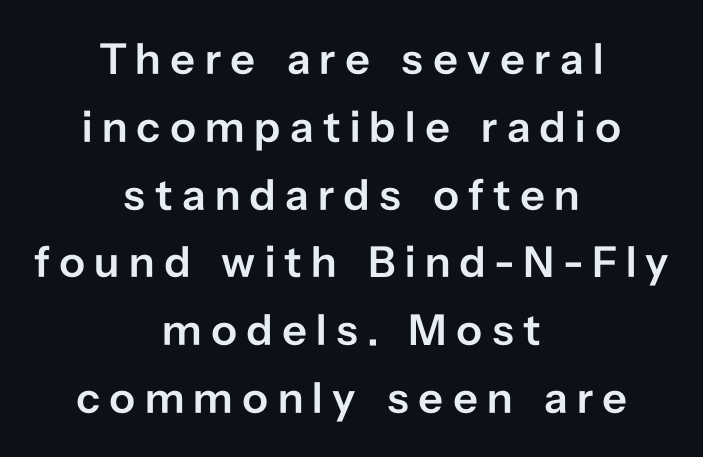
{"serif": "no", "italic": "no", "bold": "semi", "weight": "semibold", "width": "normal", "stroke_contrast": "low", "x_height": "medium", "monospaced": "no", "underline": "no", "align": "center", "line_spacing": "normal", "line_spacing_ratio": 1.54, "letter_spacing": "wide", "letter_spacing_em": 0.21, "glyph_px": 44}
